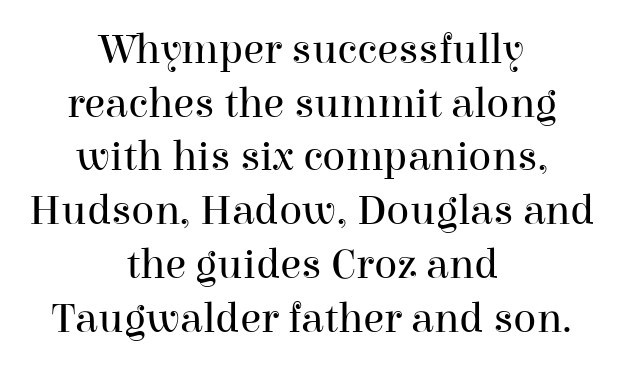
The image shows 43 px regular-weight serif type, upright; set centered, normal line spacing (1.25x), normal letter spacing, not underlined; high stroke contrast and a medium x-height.
